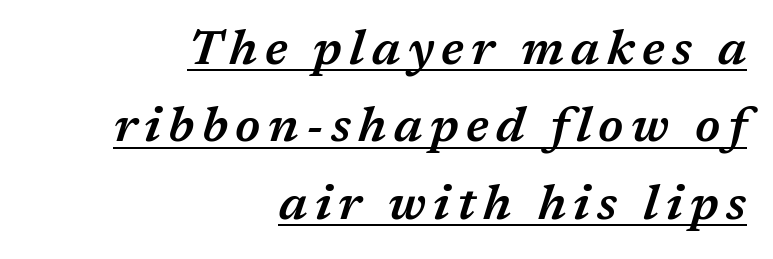
{"italic": "yes", "lean": "right", "slant_degrees": 17, "bold": "semi", "weight": "semibold", "width": "normal", "stroke_contrast": "medium", "x_height": "medium", "monospaced": "no", "underline": "yes", "align": "right", "line_spacing": "normal", "line_spacing_ratio": 1.58, "glyph_px": 49}
